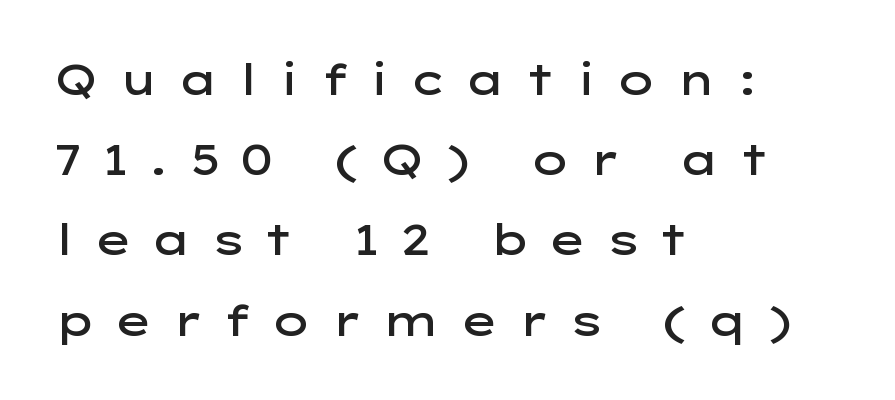
Q: Is the text bold? A: Semi-bold.
Q: Is the text italic (slanted)? A: No, it is upright.
Q: Is the typeface a serif or a sans-serif typeface? A: Sans-serif.
Q: Is the text underlined? A: No.
Q: How is the paragraph aligned? A: Left-aligned.
Q: Is the spacing between letters normal or unusually wide? A: Unusually wide.
Q: Is the spacing between lines tight, normal or loose? A: Loose.
Q: Width (condensed, normal, or wide)? A: Wide.
Q: Stroke contrast? A: Low.
Q: x-height? A: Medium.
Q: Monospaced? A: No.
